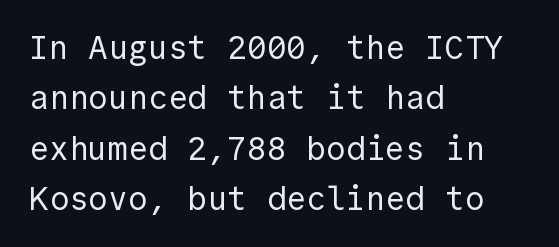
Q: Is the text bold? A: No.
Q: Is the text italic (slanted)? A: No, it is upright.
Q: Is the typeface a serif or a sans-serif typeface? A: Sans-serif.
Q: Is the text underlined? A: No.
Q: How is the paragraph aligned? A: Left-aligned.
Q: Is the spacing between letters normal or unusually wide? A: Normal.
Q: Is the spacing between lines tight, normal or loose? A: Normal.
Q: Width (condensed, normal, or wide)? A: Normal.
Q: x-height? A: Medium.
